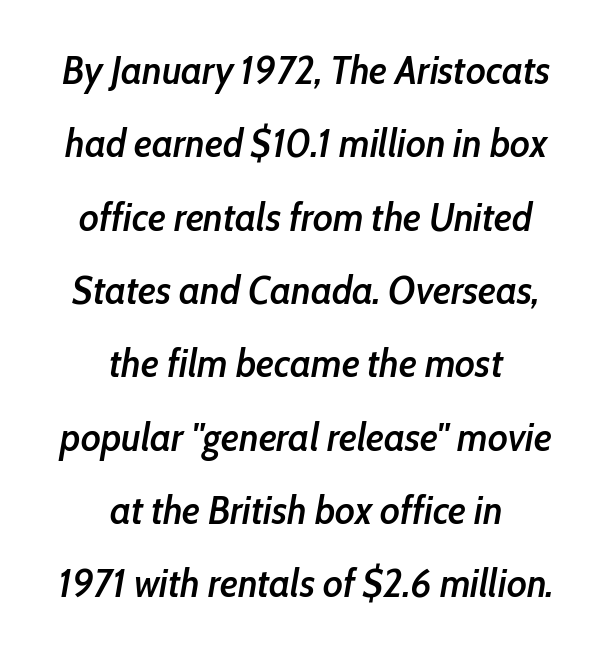
The image shows 39 px semibold, condensed type, italic (leaning right); set centered, line spacing 1.88x, normal letter spacing, not underlined; low stroke contrast and a medium x-height.
